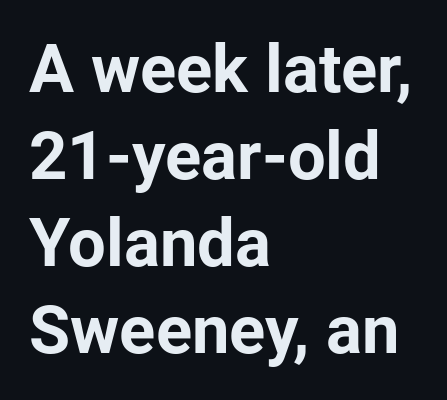
{"serif": "no", "italic": "no", "bold": "yes", "weight": "bold", "width": "normal", "stroke_contrast": "low", "x_height": "medium", "monospaced": "no", "underline": "no", "align": "left", "line_spacing": "normal", "line_spacing_ratio": 1.3, "letter_spacing": "normal", "letter_spacing_em": 0.0, "glyph_px": 67}
